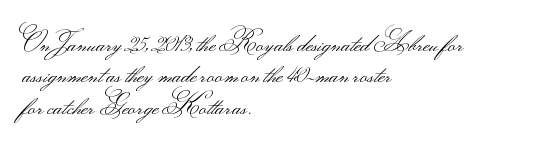
No letter is thick-stroked: the sample isn't bold. One glance says typical: line gaps are just what's usual. Plain, unruled lines of type. This sample is left-justified, so line endings fall wherever the words run out.
